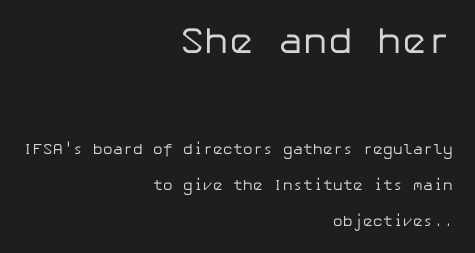
Characters remain perfectly vertical along every line. Words appear dense and cohesive because spacing is normal. Look at the bottom of the vertical strokes: they stop flat, with no serifs. The face used here appears at its bigger size in the upper chunk. Which margin do the lines hug? The right one — the left edge is uneven.
